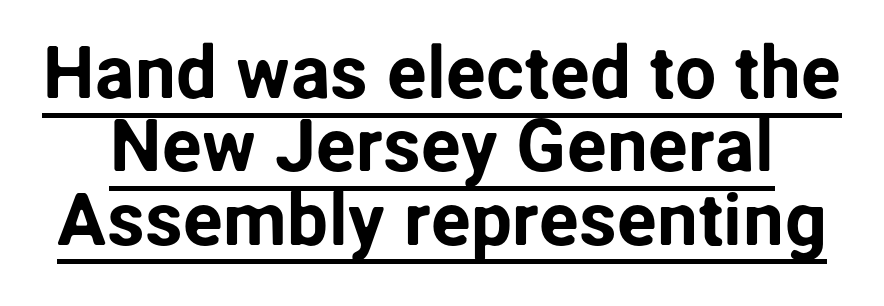
The rendered words wear a rule along their underside. The specimen reads as upright at a glance. Proportional: the letters do not fall into vertical columns. Is the letter spacing exaggerated? No — it looks like the ordinary default. A typesetter would call this leading minimal, almost set solid.
